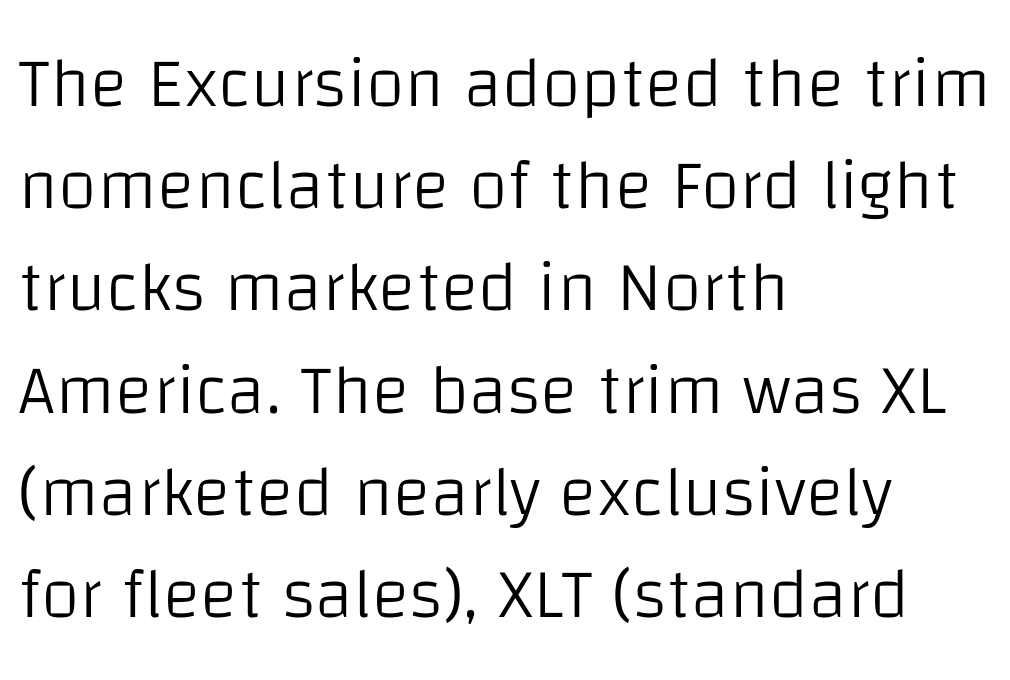
{"serif": "no", "italic": "no", "bold": "no", "weight": "light", "width": "normal", "stroke_contrast": "low", "x_height": "large", "monospaced": "no", "underline": "no", "align": "left", "line_spacing": "normal", "line_spacing_ratio": 1.44, "letter_spacing": "normal", "letter_spacing_em": 0.0, "glyph_px": 71}
